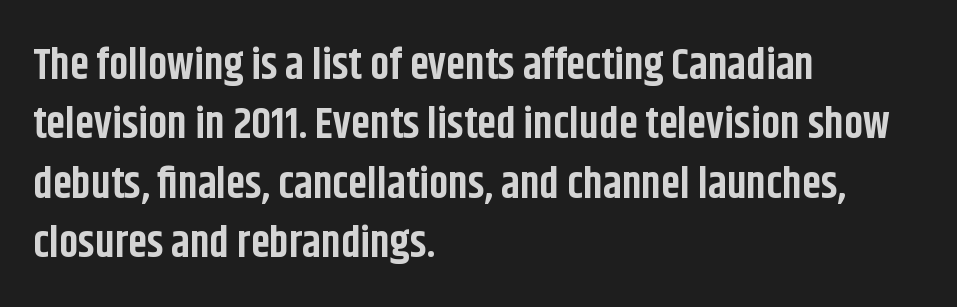
{"serif": "no", "italic": "no", "bold": "yes", "weight": "bold", "width": "condensed", "stroke_contrast": "low", "x_height": "large", "monospaced": "no", "underline": "no", "align": "left", "line_spacing": "normal", "line_spacing_ratio": 1.38, "letter_spacing": "normal", "letter_spacing_em": 0.0, "glyph_px": 43}
